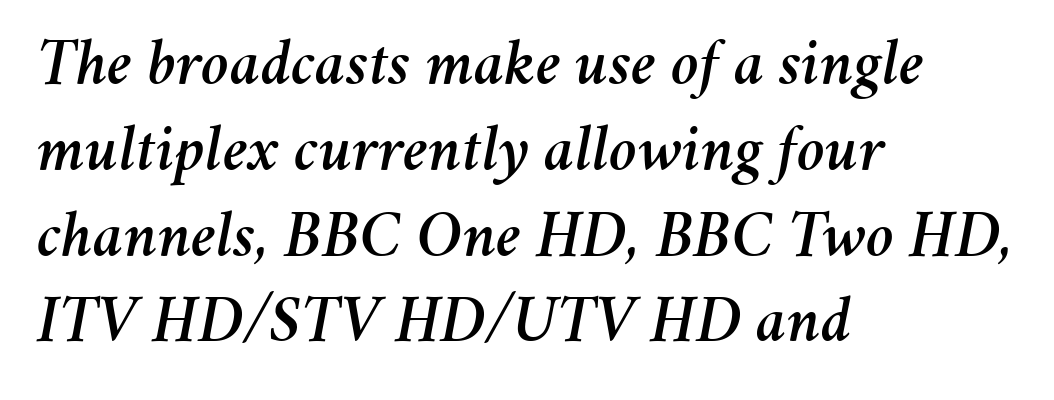
Honestly, there is no underline to notice here at all. Whoever set this chose a conventional vertical rhythm. This is oblique type, the kind used for emphasis or titles. Standard letterfit; no display-style spreading of the glyphs. The ragged edge is on the right, which tells us the setting is flush left.
